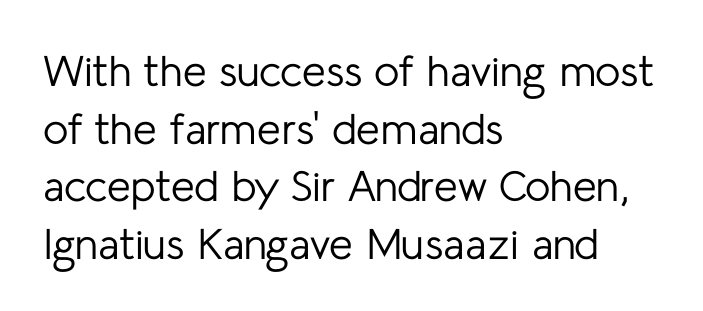
The text block is weighted toward the left margin, trailing off unevenly rightward. Glance below the letters and you will spot only blank space. Nothing heavy about these letters — not bold at all. Upright lettering throughout.
